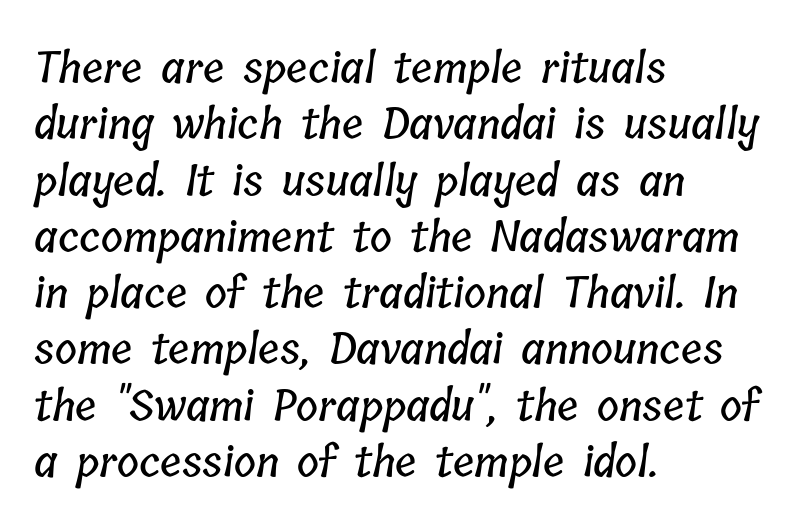
Rows of type keep a routine distance in the vertical direction. Check under the words: just untouched page. The rag falls on the right side of this text block. Each letter keeps its own natural width here, so spacing adapts to shape. The letterforms sit shoulder to shoulder at normal distance.
